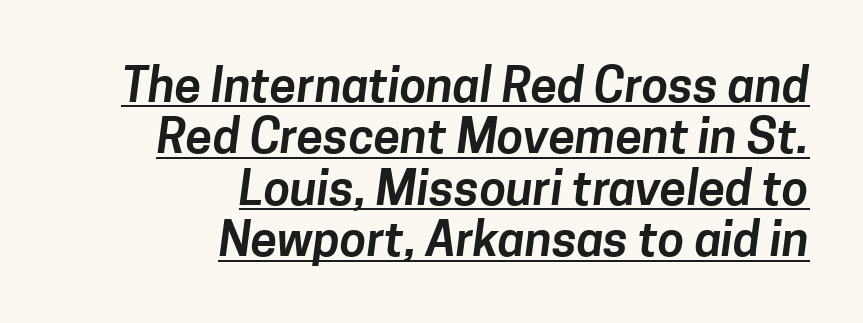
The image shows 48 px sans-serif type; set right-aligned, tight line spacing (1.07x), normal letter spacing, underlined; low stroke contrast and a medium x-height.
